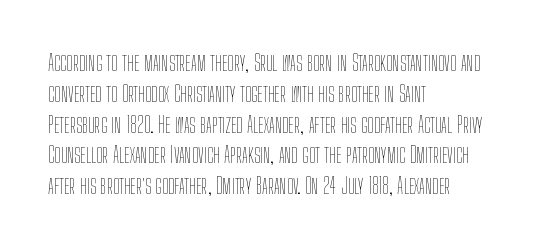
Q: Is the text bold? A: No.
Q: Is the text italic (slanted)? A: No, it is upright.
Q: Is the text underlined? A: No.
Q: How is the paragraph aligned? A: Left-aligned.
Q: Is the spacing between letters normal or unusually wide? A: Normal.
Q: Is the spacing between lines tight, normal or loose? A: Normal.
